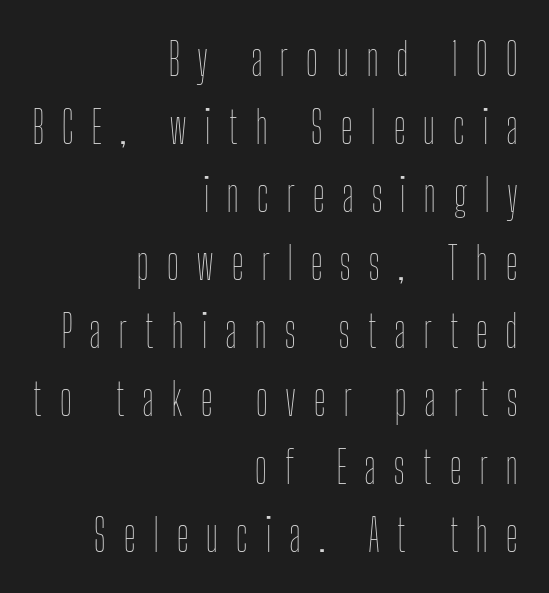
Character widths vary here, with narrow letters taking less room than wide ones. The specimen omits any rule beneath the text block's lines. Tall strokes in this sample are plumb rather than angled. You could only call the tracking loose — the letters float apart. Is there much room between lines? A standard amount, neither cramped nor airy. Weight: regular or lighter.
